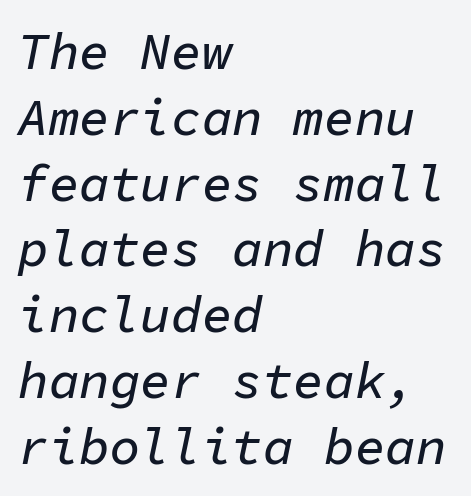
{"italic": "yes", "lean": "right", "slant_degrees": 11, "width": "normal", "stroke_contrast": "low", "x_height": "medium", "monospaced": "yes", "underline": "no", "align": "left", "line_spacing": "normal", "line_spacing_ratio": 1.29, "letter_spacing": "normal", "letter_spacing_em": 0.0, "glyph_px": 51}
